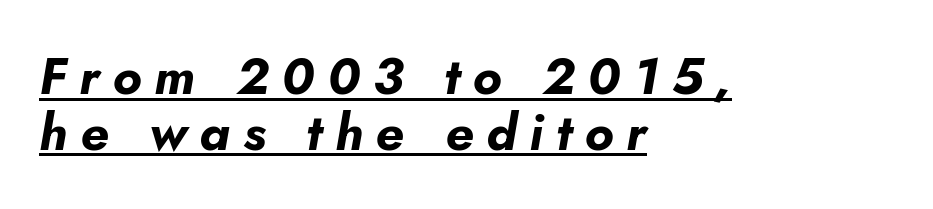
Q: Is the text bold? A: Yes.
Q: Is the text italic (slanted)? A: Yes, it leans right by about 5 degrees.
Q: Is the text underlined? A: Yes.
Q: How is the paragraph aligned? A: Left-aligned.
Q: Is the spacing between letters normal or unusually wide? A: Unusually wide.
Q: Is the spacing between lines tight, normal or loose? A: Tight.
Q: Width (condensed, normal, or wide)? A: Normal.
Q: Stroke contrast? A: Low.
Q: x-height? A: Small.
Q: Monospaced? A: No.
